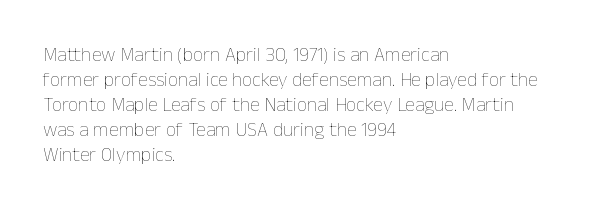
The image shows 20 px text type, upright; set left-aligned, normal line spacing (1.25x), normal letter spacing, not underlined.
